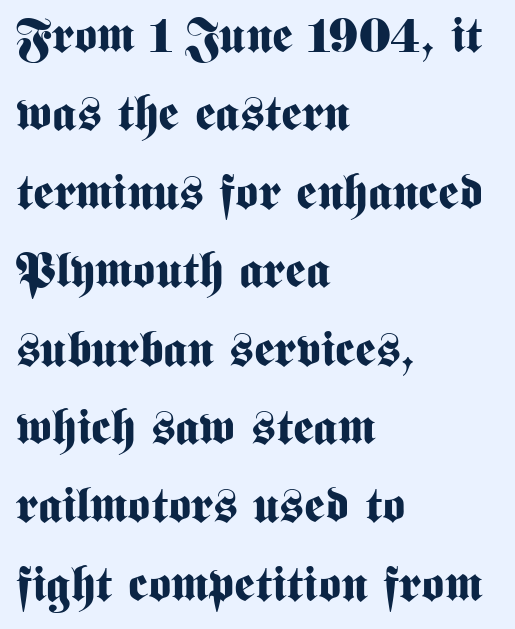
Q: Is the text bold? A: Yes.
Q: Is the text italic (slanted)? A: No, it is upright.
Q: Is the typeface a serif or a sans-serif typeface? A: Sans-serif.
Q: Is the text underlined? A: No.
Q: How is the paragraph aligned? A: Left-aligned.
Q: Is the spacing between letters normal or unusually wide? A: Normal.
Q: Is the spacing between lines tight, normal or loose? A: Normal.
Q: Width (condensed, normal, or wide)? A: Condensed.
Q: Stroke contrast? A: Medium.
Q: x-height? A: Medium.
Q: Monospaced? A: No.
